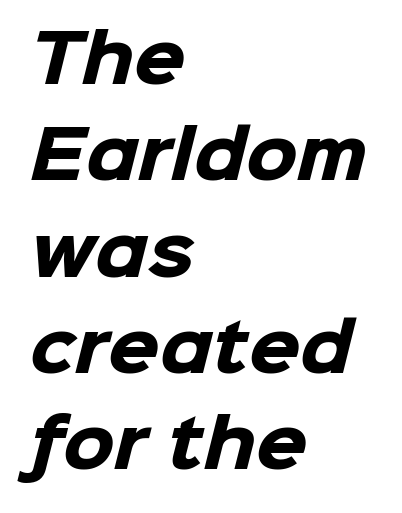
Q: Is the text bold? A: Yes.
Q: Is the typeface a serif or a sans-serif typeface? A: Sans-serif.
Q: Is the text underlined? A: No.
Q: How is the paragraph aligned? A: Left-aligned.
Q: Is the spacing between letters normal or unusually wide? A: Normal.
Q: Is the spacing between lines tight, normal or loose? A: Normal.
Q: Width (condensed, normal, or wide)? A: Normal.
Q: Stroke contrast? A: Low.
Q: x-height? A: Medium.
Q: Monospaced? A: No.
